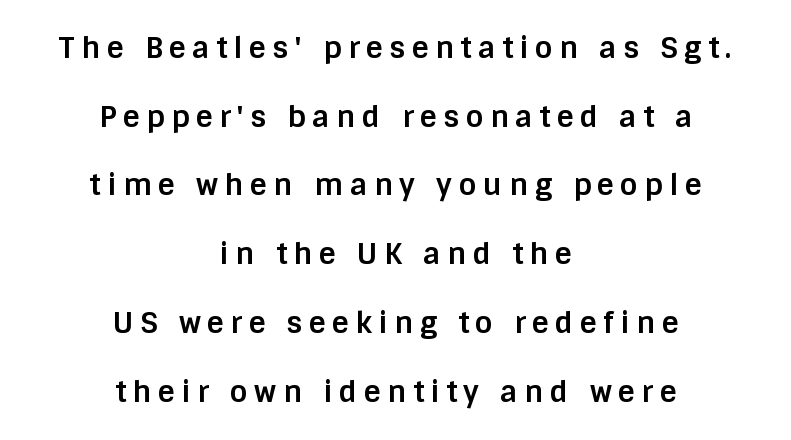
The image shows 29 px bold sans-serif type, upright; set centered, loose line spacing (2.37x), unusually wide letter spacing (+0.23 em), not underlined; low stroke contrast and a large x-height.
